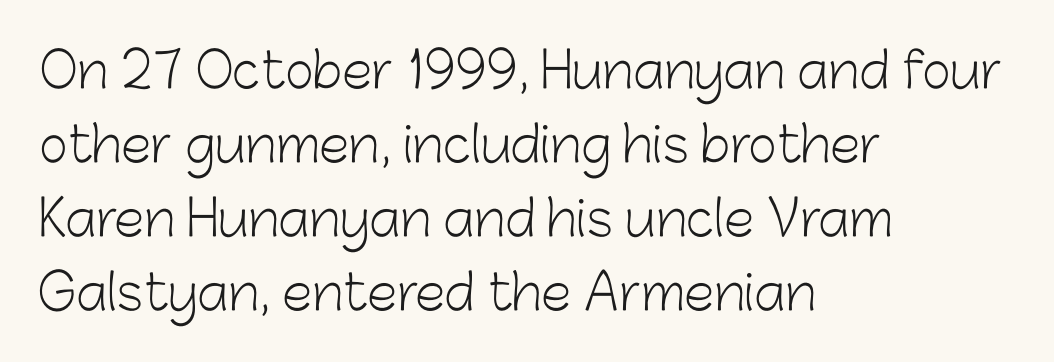
{"serif": "no", "italic": "no", "bold": "no", "weight": "light", "width": "normal", "stroke_contrast": "low", "x_height": "medium", "monospaced": "no", "underline": "no", "align": "left", "line_spacing": "normal", "line_spacing_ratio": 1.51, "letter_spacing": "normal", "letter_spacing_em": 0.0, "glyph_px": 49}
